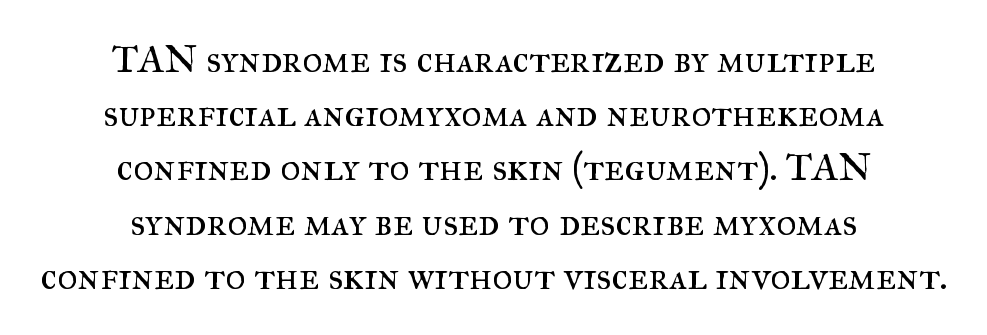
The zone under the glyphs is completely vacant. A serif font was chosen for this passage. Caption: standard tracking, unaltered. You could not count columns in this text — the font is proportionally spaced. This sample uses an upright cut, with every glyph sitting square on the baseline.
